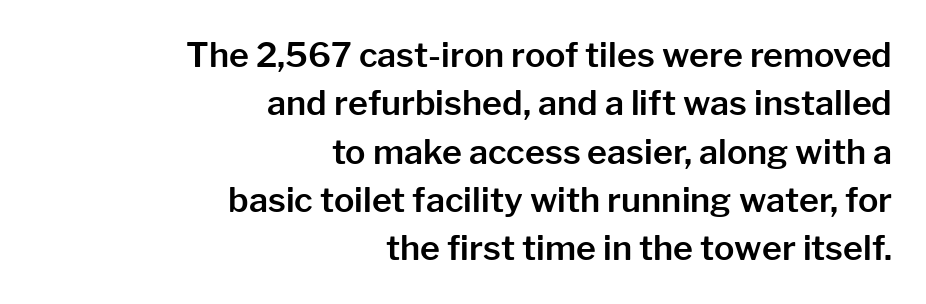
A typesetter would mark this as roman, not italic. The lines in this sample share a right terminus and differ only in where they begin. Do the characters align in a grid? No, the font is proportional. Leading matches the norm, producing a regular column. Glance below the letters and you will spot only blank space.
